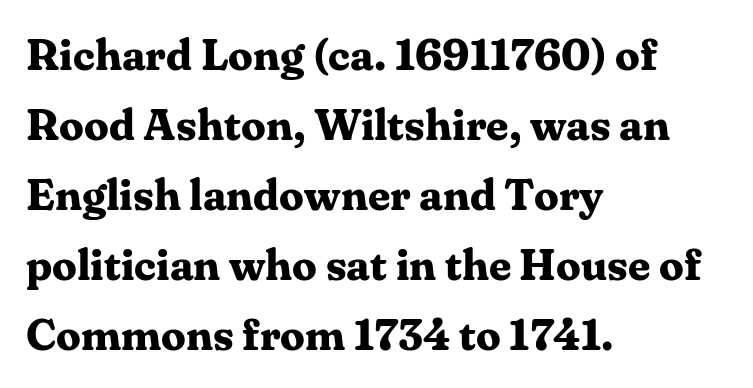
The image shows 44 px bold serif type, upright; set left-aligned, normal line spacing (1.59x), normal letter spacing, not underlined; medium stroke contrast and a medium x-height.
